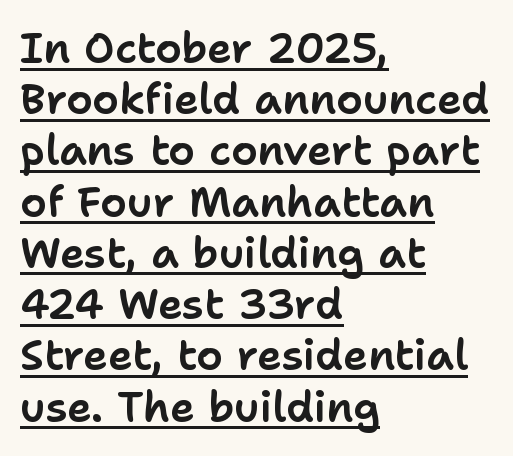
Does the type have serifs? No, each stem ends abruptly. Line beginnings align vertically; line endings do not. Each word holds together tightly as a unit, with standard inter-letter gaps. The sample's only ornament is a line tracing under the words.
